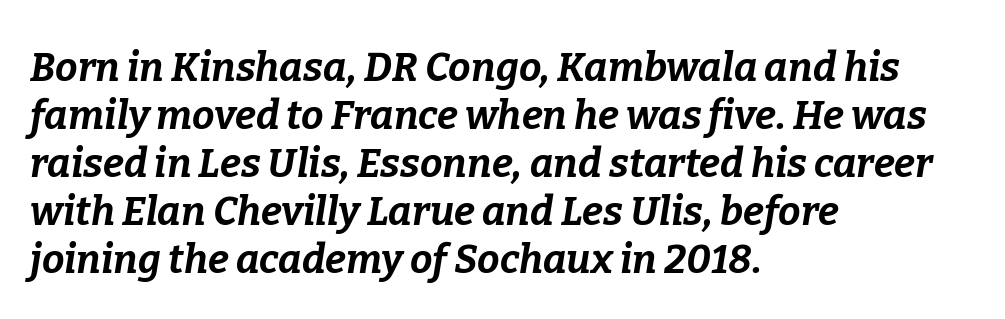
A typesetter would call this zero additional tracking. The zone under the glyphs is completely vacant. Line starts are locked; line ends wander. Observe the lean: these are italic letterforms. The font is running at its bold setting. A typesetter would call this proportional, since set widths differ per character.
